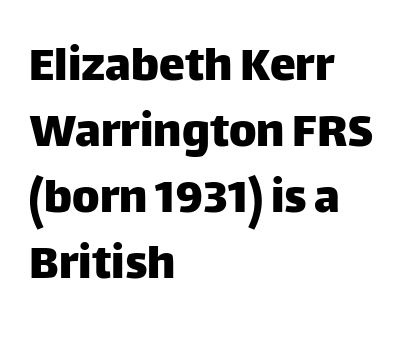
{"serif": "no", "italic": "no", "width": "normal", "stroke_contrast": "low", "x_height": "large", "monospaced": "no", "underline": "no", "align": "left", "line_spacing": "normal", "line_spacing_ratio": 1.27, "letter_spacing": "normal", "letter_spacing_em": 0.0, "glyph_px": 52}
